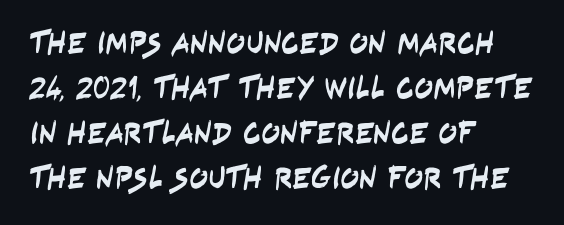
The rag falls on the right side of this text block. Nobody drew a line under any word here. The face used here is proportionally spaced, like ordinary book or web type. The font family rendered here belongs to the sans-serif group. Observe the ordinary spacing: letters are neighbours, not strangers.
